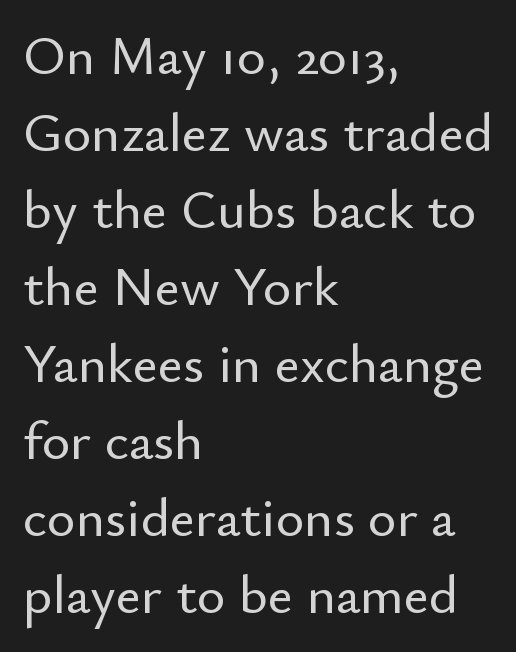
Q: Is the text italic (slanted)? A: No, it is upright.
Q: Is the typeface a serif or a sans-serif typeface? A: Sans-serif.
Q: Is the text underlined? A: No.
Q: How is the paragraph aligned? A: Left-aligned.
Q: Is the spacing between letters normal or unusually wide? A: Normal.
Q: Is the spacing between lines tight, normal or loose? A: Normal.
Q: Width (condensed, normal, or wide)? A: Normal.
Q: Stroke contrast? A: Low.
Q: x-height? A: Small.
Q: Monospaced? A: No.
